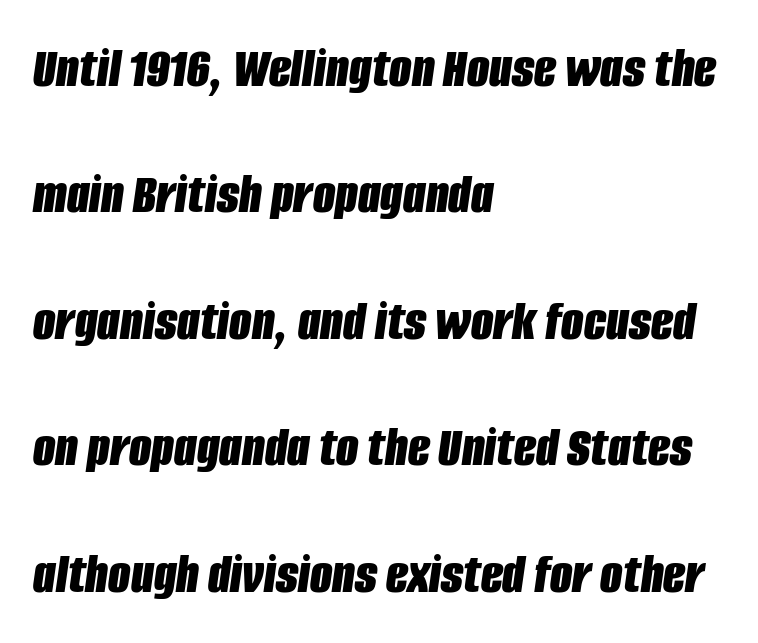
The image shows 58 px bold, condensed type, italic (leaning right); set left-aligned, loose line spacing (2.18x), normal letter spacing, not underlined; low stroke contrast and a large x-height.
